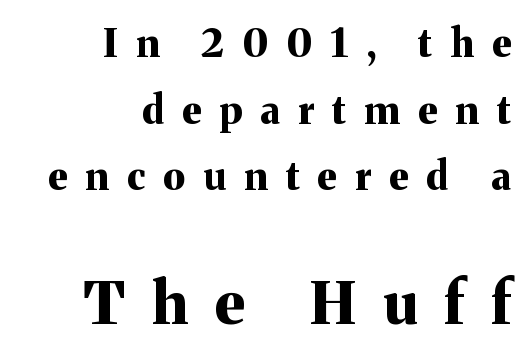
Observe the wide spacing: letters keep a clear distance from each other. Bare-footed words on every line. This sample uses an upright cut, with every glyph sitting square on the baseline. Note: smaller setting up top, larger setting below. The paragraph has a hard right edge and a soft left edge.
